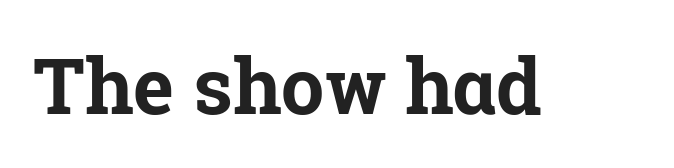
Q: Is the text bold? A: Yes.
Q: Is the text italic (slanted)? A: No, it is upright.
Q: Is the typeface a serif or a sans-serif typeface? A: Serif.
Q: Is the text underlined? A: No.
Q: Is the spacing between letters normal or unusually wide? A: Normal.
Q: Width (condensed, normal, or wide)? A: Normal.
Q: Stroke contrast? A: Low.
Q: x-height? A: Medium.
Q: Monospaced? A: No.
